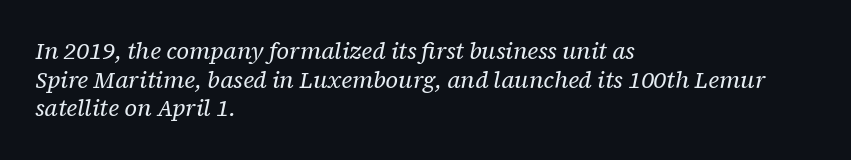
The ragged edge is on the right, which tells us the setting is flush left. Honestly, the letter spacing is just normal — you wouldn't notice it. The lettering tilts uniformly, giving the passage an italic look. A quiet, ordinary-to-light weight characterises the typeface. Anything drawn beneath the words? Only blank space.
